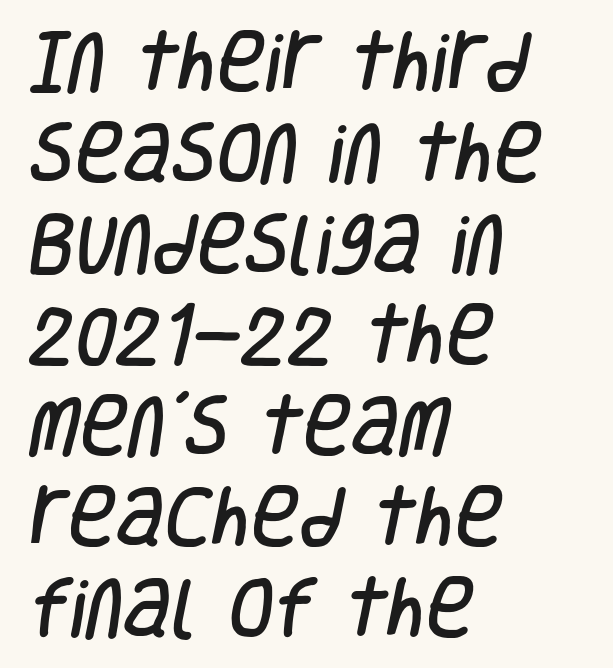
The image shows 66 px condensed sans-serif type; set left-aligned, normal line spacing (1.38x), normal letter spacing, not underlined; low stroke contrast and a large x-height.
